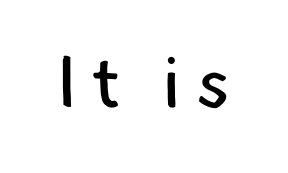
The image shows 72 px regular-weight sans-serif type; set unusually wide letter spacing (+0.21 em), not underlined; low stroke contrast and a small x-height.
